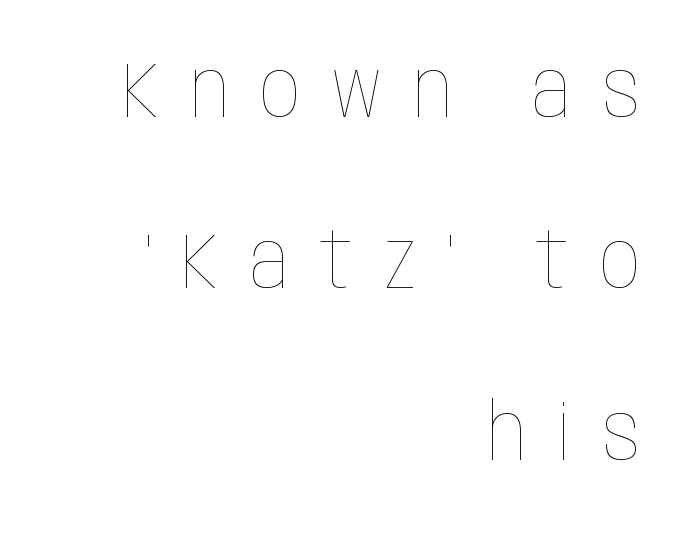
The passage shown is not underscored anywhere. The passage shown has open, widely tracked lettering throughout. Vertical stems look standard width or narrower in stroke. When letters stand straight like this, we call the style roman or upright.
